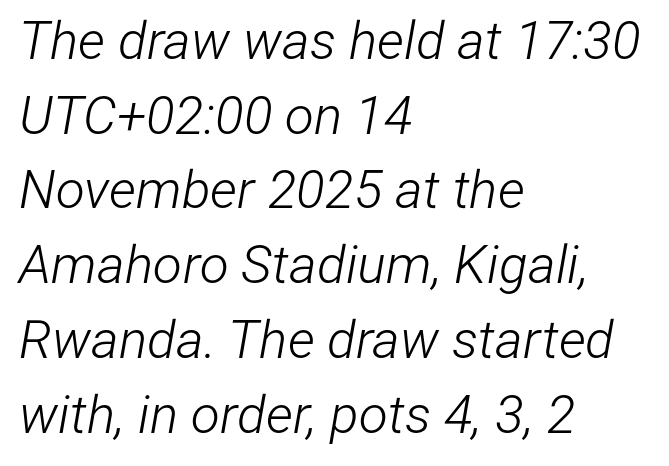
Q: Is the text bold? A: No.
Q: Is the text italic (slanted)? A: Yes, it leans right by about 12 degrees.
Q: Is the text underlined? A: No.
Q: How is the paragraph aligned? A: Left-aligned.
Q: Is the spacing between letters normal or unusually wide? A: Normal.
Q: Is the spacing between lines tight, normal or loose? A: Normal.
Q: Width (condensed, normal, or wide)? A: Condensed.
Q: Stroke contrast? A: Low.
Q: x-height? A: Medium.
Q: Monospaced? A: No.
